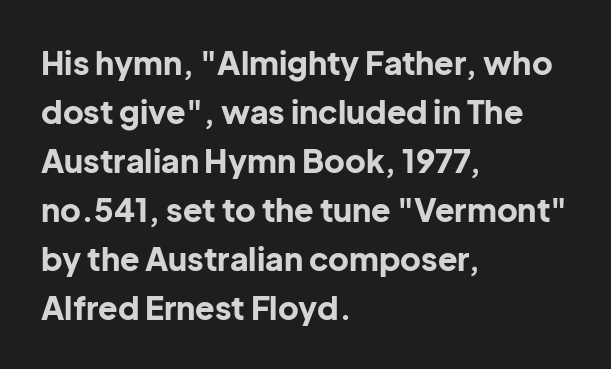
The string is rendered with underlining switched off. Successive baselines arrive at the customary interval. Tracking here is standard; glyphs follow each other at the usual distance. The setting favours the left margin, as ordinary paragraphs usually do.
